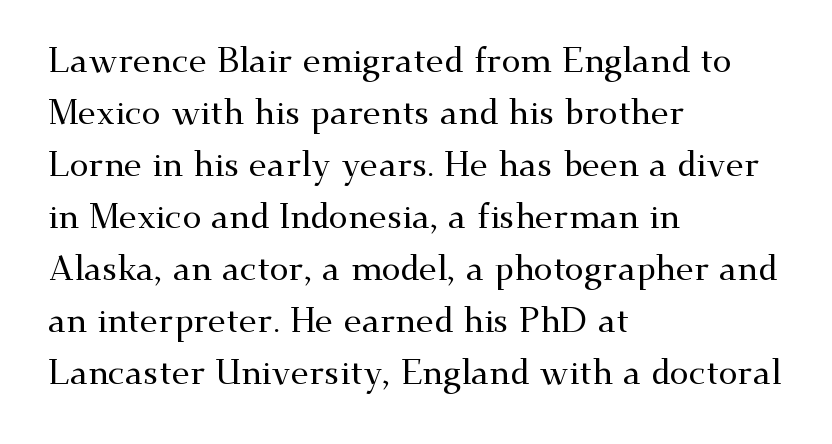
These lines are rendered in a variable-pitch font. Is this a sans? No — the strokes have serifs. Reading down the column, the eye jumps a familiar distance to each next line. Nobody drew a line under any word here. Does the copy run flush right? No — it runs flush left.
